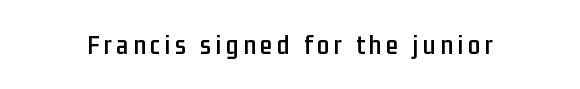
The image shows 28 px condensed sans-serif type, upright; set not underlined; low stroke contrast and a medium x-height.
